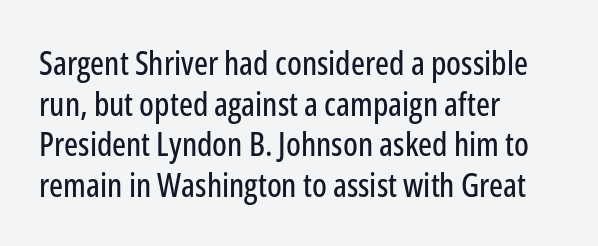
{"serif": "no", "italic": "no", "width": "condensed", "stroke_contrast": "low", "x_height": "medium", "monospaced": "no", "underline": "no", "align": "left", "line_spacing_ratio": 1.23, "letter_spacing": "normal", "letter_spacing_em": 0.0, "glyph_px": 33}
